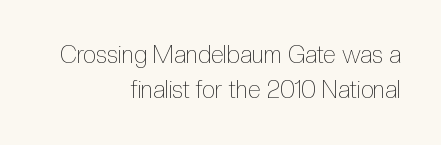
The image shows 24 px text type, upright; set right-aligned, normal line spacing (1.47x), normal letter spacing, not underlined.
